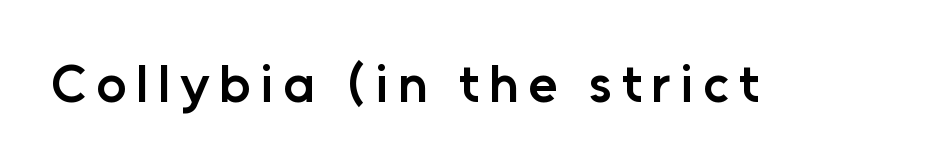
The image shows 53 px semibold sans-serif type, upright; set not underlined; low stroke contrast and a medium x-height.
